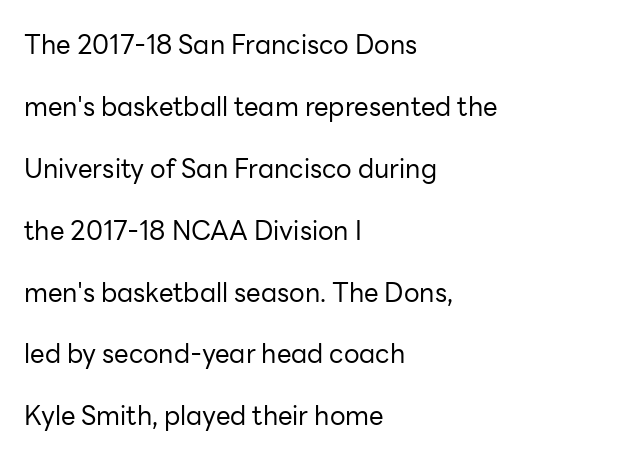
The image shows 26 px text type, upright; set left-aligned, loose line spacing (2.38x), normal letter spacing, not underlined.
